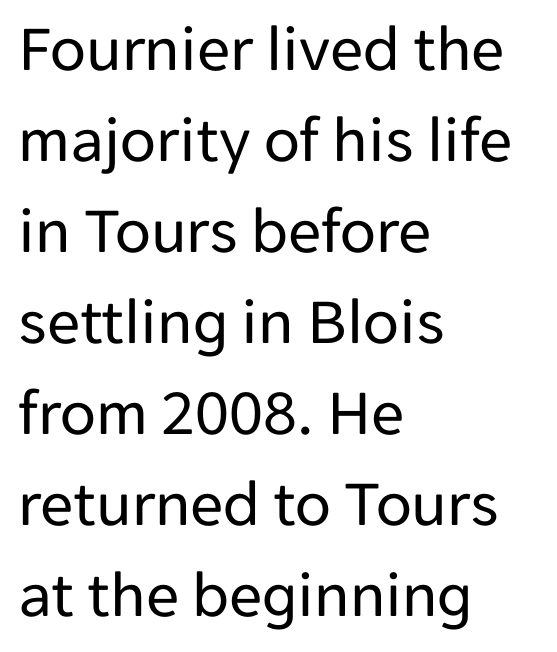
{"serif": "no", "italic": "no", "bold": "no", "weight": "regular", "width": "normal", "stroke_contrast": "low", "x_height": "medium", "monospaced": "no", "underline": "no", "align": "left", "line_spacing": "normal", "line_spacing_ratio": 1.38, "letter_spacing": "normal", "letter_spacing_em": 0.0, "glyph_px": 66}
